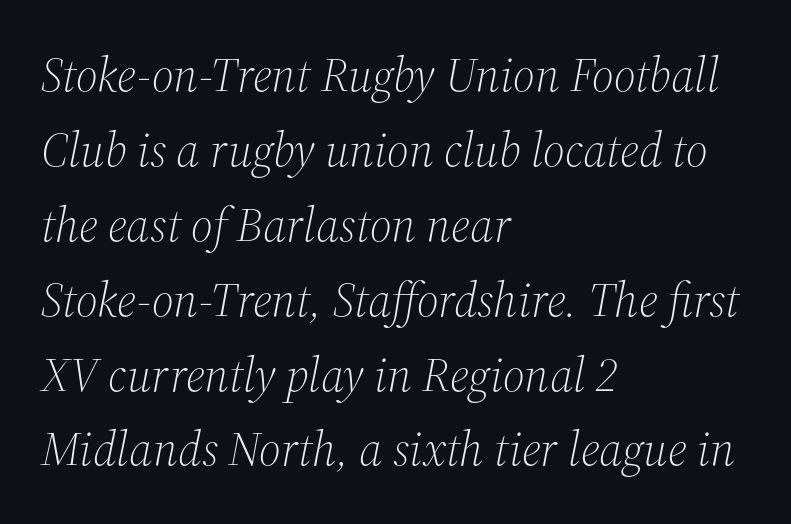
Q: Is the text bold? A: No.
Q: Is the text italic (slanted)? A: Yes, it leans right by about 12 degrees.
Q: Is the typeface a serif or a sans-serif typeface? A: Serif.
Q: Is the text underlined? A: No.
Q: How is the paragraph aligned? A: Left-aligned.
Q: Is the spacing between letters normal or unusually wide? A: Normal.
Q: Is the spacing between lines tight, normal or loose? A: Normal.
Q: Width (condensed, normal, or wide)? A: Normal.
Q: Stroke contrast? A: Medium.
Q: x-height? A: Medium.
Q: Monospaced? A: No.
